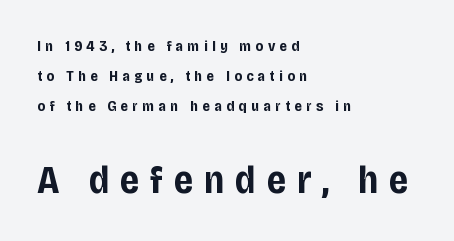
The setting favours the left margin, as ordinary paragraphs usually do. Underline: absent. Think of a printed novel: that variable character pitch is what you see here. You can tell from the bare stems that sans-serif type was used. Rows of type keep a wide berth in the vertical direction. If you squint, the bottom block still reads clearly — it's the larger of the two.
